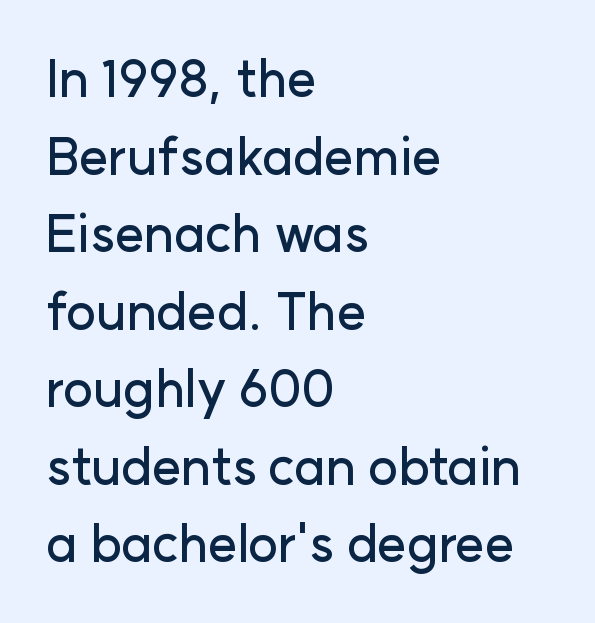
{"serif": "no", "italic": "no", "width": "normal", "stroke_contrast": "low", "x_height": "medium", "monospaced": "no", "underline": "no", "align": "left", "line_spacing": "normal", "line_spacing_ratio": 1.52, "letter_spacing": "normal", "letter_spacing_em": 0.0, "glyph_px": 51}
